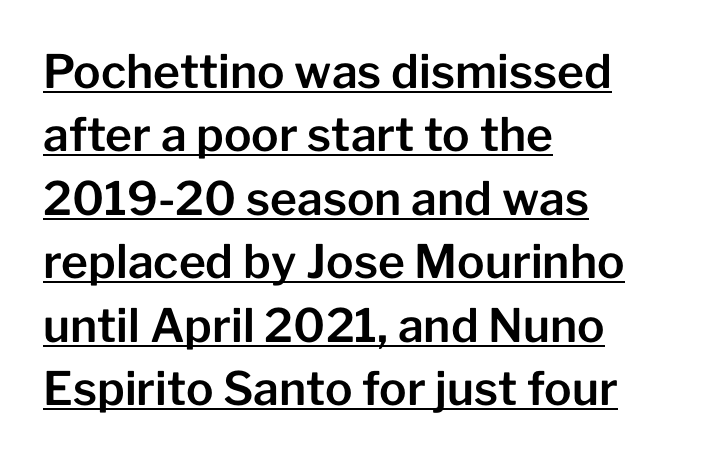
The image shows 46 px sans-serif type, upright; set left-aligned, normal line spacing (1.38x), normal letter spacing, underlined; low stroke contrast and a medium x-height.
